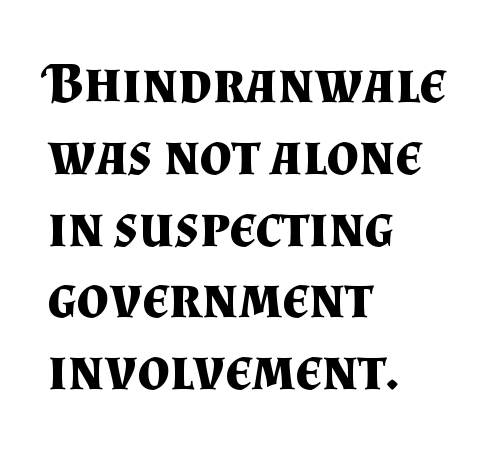
{"serif": "yes", "italic": "no", "bold": "yes", "weight": "bold", "width": "normal", "stroke_contrast": "medium", "x_height": "small", "monospaced": "no", "underline": "no", "align": "left", "line_spacing": "normal", "line_spacing_ratio": 1.26, "letter_spacing": "normal", "letter_spacing_em": 0.0, "glyph_px": 57}
